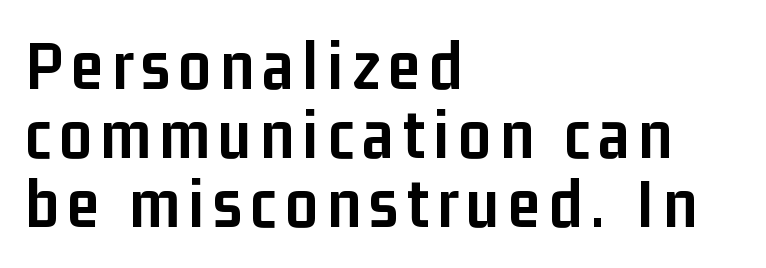
Q: Is the text bold? A: Yes.
Q: Is the text italic (slanted)? A: No, it is upright.
Q: Is the typeface a serif or a sans-serif typeface? A: Sans-serif.
Q: Is the text underlined? A: No.
Q: How is the paragraph aligned? A: Left-aligned.
Q: Is the spacing between lines tight, normal or loose? A: Tight.
Q: Width (condensed, normal, or wide)? A: Condensed.
Q: Stroke contrast? A: Low.
Q: x-height? A: Medium.
Q: Monospaced? A: No.
